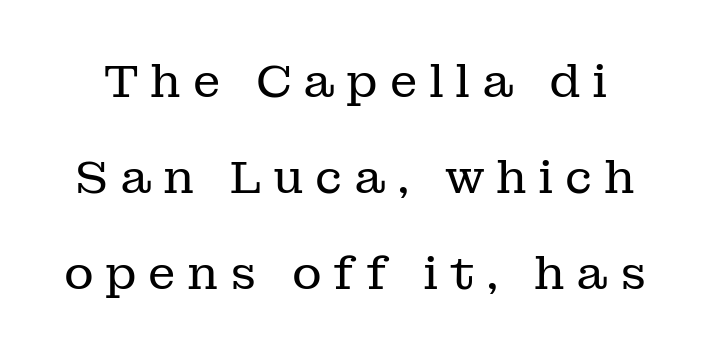
{"serif": "yes", "italic": "no", "bold": "no", "weight": "regular", "width": "normal", "stroke_contrast": "low", "x_height": "medium", "monospaced": "no", "underline": "no", "line_spacing": "loose", "line_spacing_ratio": 2.09, "letter_spacing": "wide", "letter_spacing_em": 0.25, "glyph_px": 46}
